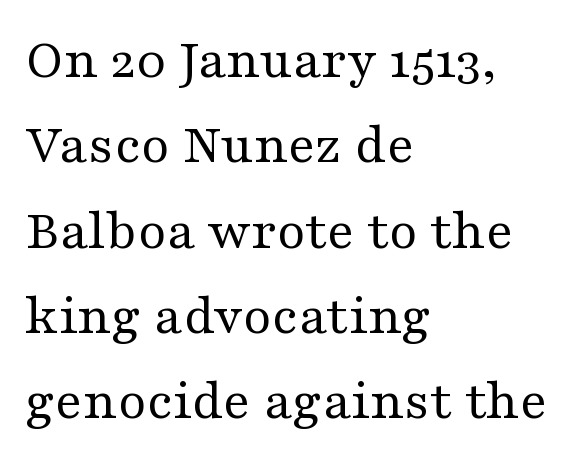
{"serif": "yes", "italic": "no", "bold": "no", "weight": "regular", "width": "wide", "stroke_contrast": "medium", "x_height": "medium", "monospaced": "no", "underline": "no", "align": "left", "line_spacing": "normal", "line_spacing_ratio": 1.47, "letter_spacing": "normal", "letter_spacing_em": 0.0, "glyph_px": 58}
